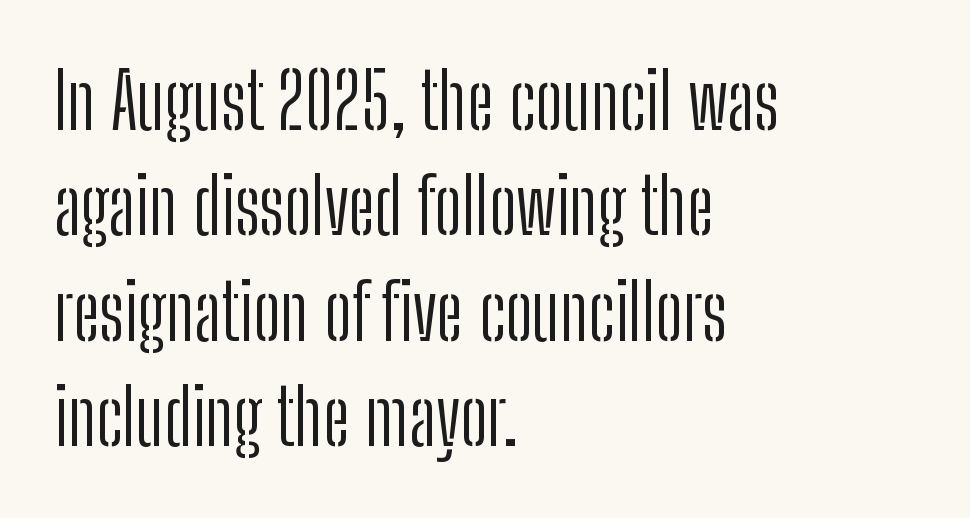
{"serif": "no", "italic": "no", "bold": "no", "weight": "light", "width": "condensed", "stroke_contrast": "low", "x_height": "medium", "monospaced": "no", "underline": "no", "align": "left", "line_spacing": "normal", "line_spacing_ratio": 1.37, "letter_spacing": "normal", "letter_spacing_em": 0.0, "glyph_px": 77}
